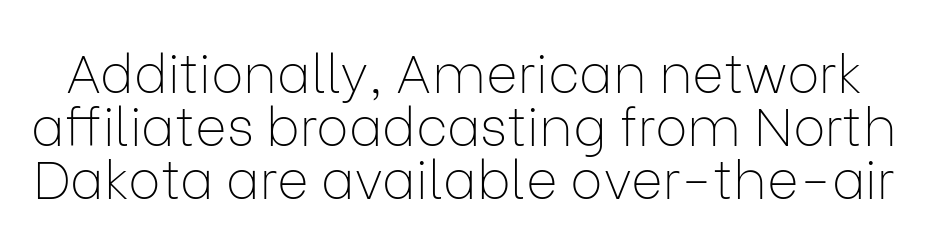
The image shows 54 px thin sans-serif type, upright; set tight line spacing (0.98x), normal letter spacing, not underlined; low stroke contrast and a medium x-height.
